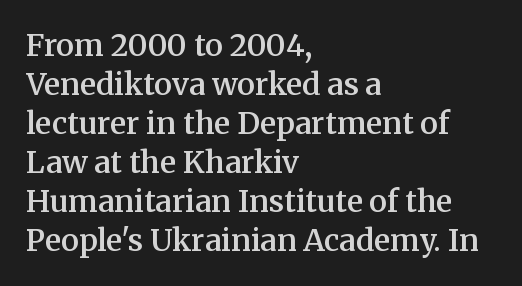
{"serif": "yes", "italic": "no", "bold": "semi", "weight": "semibold", "width": "normal", "stroke_contrast": "medium", "x_height": "medium", "monospaced": "no", "underline": "no", "align": "left", "line_spacing": "normal", "line_spacing_ratio": 1.3, "letter_spacing": "normal", "letter_spacing_em": 0.0, "glyph_px": 30}
